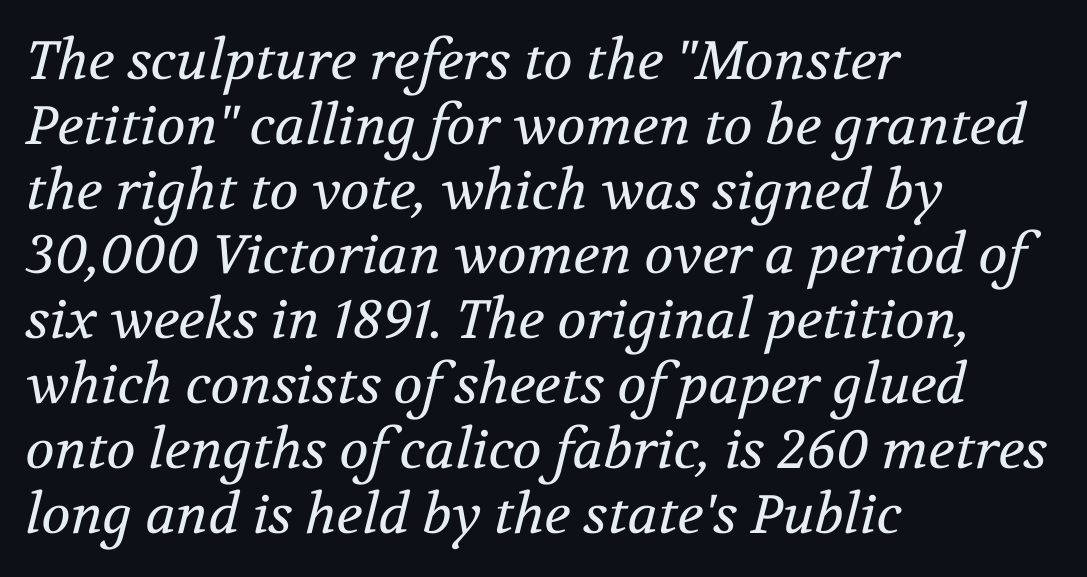
{"serif": "yes", "italic": "yes", "lean": "right", "slant_degrees": 12, "bold": "no", "weight": "regular", "width": "normal", "stroke_contrast": "medium", "x_height": "medium", "monospaced": "no", "underline": "no", "align": "left", "line_spacing_ratio": 1.2, "letter_spacing": "normal", "letter_spacing_em": 0.0, "glyph_px": 54}
